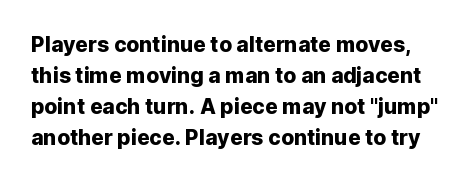
{"italic": "no", "underline": "no", "line_spacing": "normal", "line_spacing_ratio": 1.48, "letter_spacing": "normal", "letter_spacing_em": 0.0, "glyph_px": 21}
